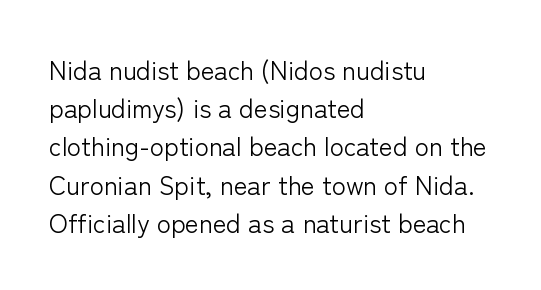
The image shows 26 px text type, upright; set left-aligned, normal line spacing (1.47x), normal letter spacing, not underlined.
